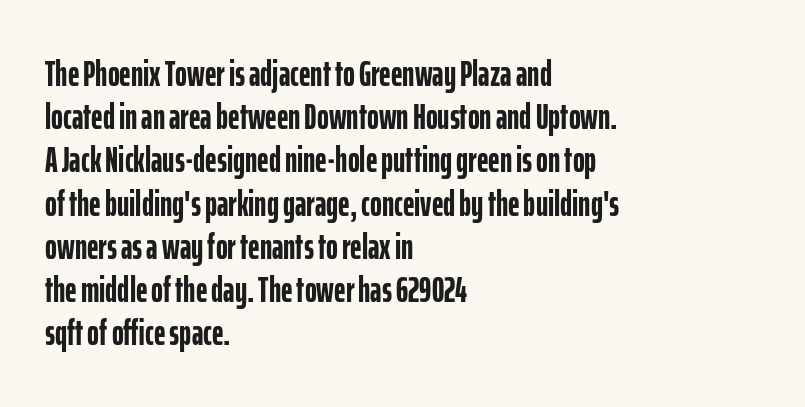
Weight: bold. Notice how the stems are strictly vertical — no italics here. In terms of letterform style, serifs are entirely absent. This rendering features lettering with no underline. Default kerning and tracking; the words read as compact shapes. The letters advance in unequal steps, a hallmark of proportional type.
